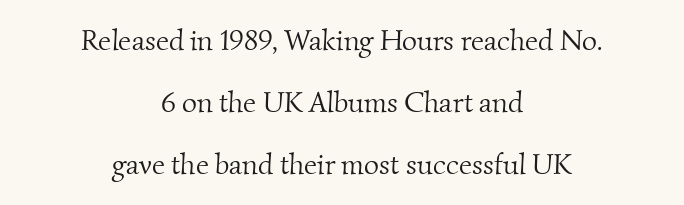
The image shows 29 px light serif type; set centered, loose line spacing (2.14x), normal letter spacing, not underlined; medium stroke contrast and a small x-height.
